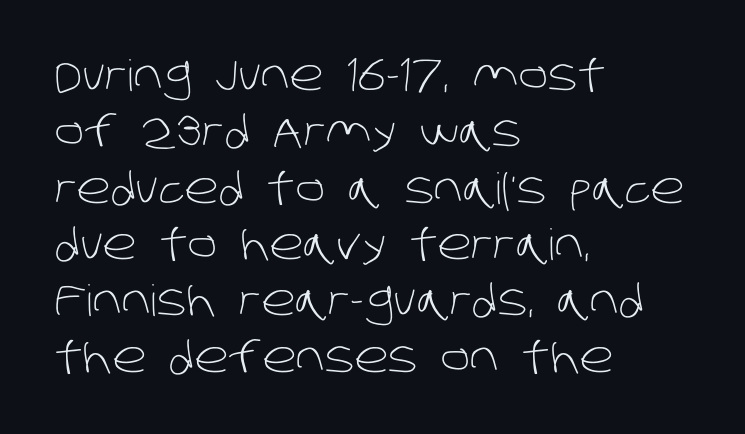
Spacing between characters is what you'd get straight out of the box. Typographically, this falls in the sans-serif category. Which margin do the lines hug? The left one — the right edge is uneven. Think of a printed novel: that variable character pitch is what you see here. Stroke mass is kept to a normal reading level or below.
